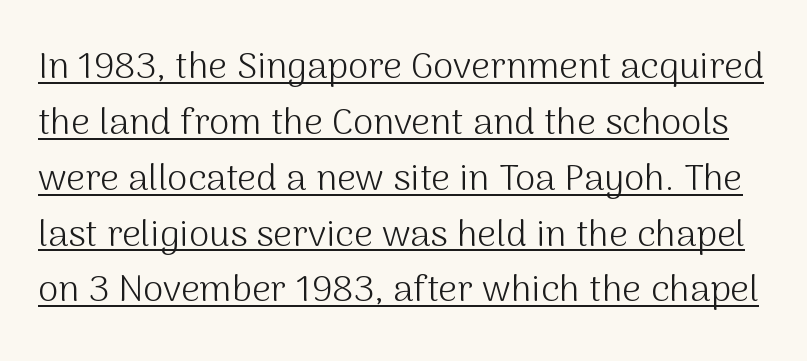
Somebody hit Ctrl+U on this one — the words are underlined. The weight would be labelled regular, book, light, or lighter still. These lines are composed in type without serifs. Posture: straight, roman, zero tilt.
